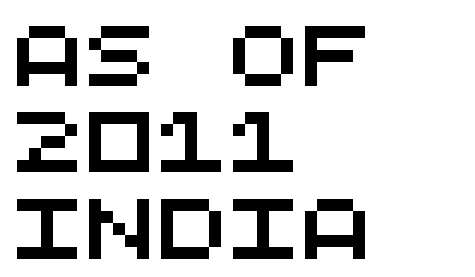
Horizontal bands of white between lines are of average thickness. Every character here occupies the same horizontal width, giving the sample a typewriter-like rhythm. Compared with typical body copy, the letter spacing here is the same. Descenders are the only things crossing below the line.
